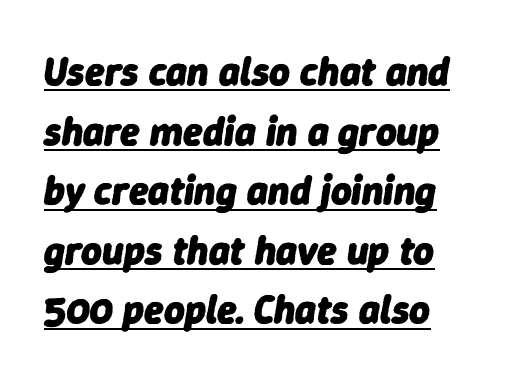
{"italic": "yes", "lean": "right", "slant_degrees": 9, "bold": "yes", "weight": "heavy", "width": "normal", "stroke_contrast": "low", "x_height": "medium", "monospaced": "no", "underline": "yes", "align": "left", "line_spacing": "normal", "line_spacing_ratio": 1.49, "letter_spacing": "normal", "letter_spacing_em": 0.0, "glyph_px": 40}
